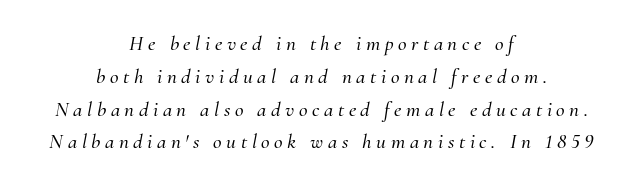
The image shows 21 px text type, italic (leaning right); set centered, normal line spacing (1.56x), unusually wide letter spacing (+0.22 em), not underlined.
